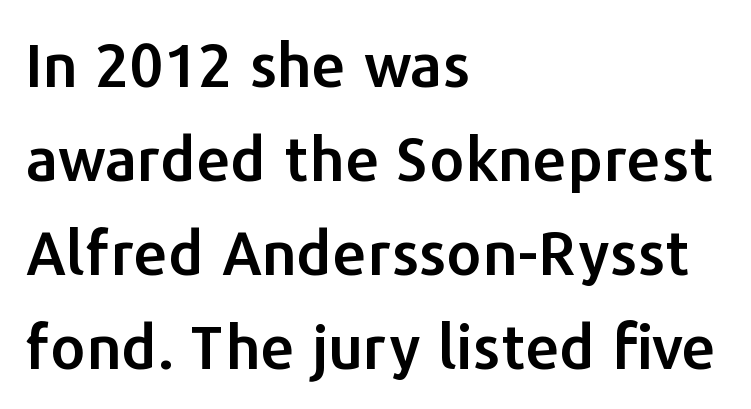
{"serif": "no", "italic": "no", "width": "normal", "stroke_contrast": "low", "x_height": "medium", "monospaced": "no", "underline": "no", "align": "left", "line_spacing": "normal", "line_spacing_ratio": 1.54, "letter_spacing": "normal", "letter_spacing_em": 0.0, "glyph_px": 61}
